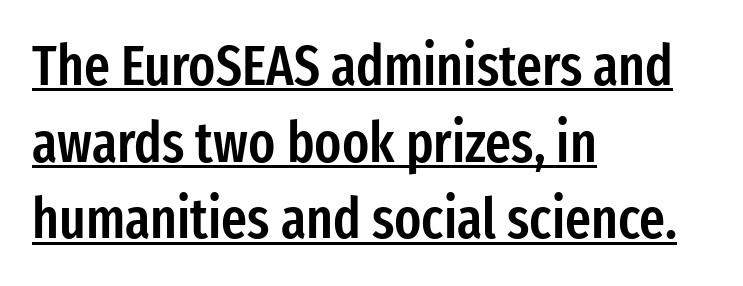
The image shows 56 px semibold, condensed sans-serif type, upright; set left-aligned, normal line spacing (1.37x), normal letter spacing, underlined; low stroke contrast and a medium x-height.
